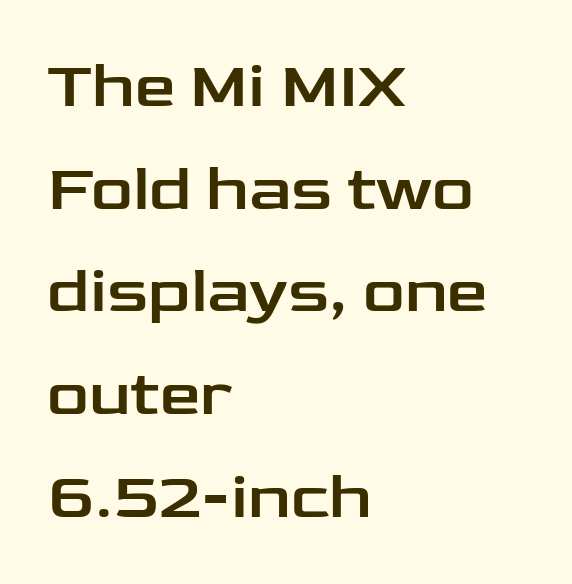
The image shows 65 px wide sans-serif type, upright; set left-aligned, normal line spacing (1.58x), normal letter spacing, not underlined; low stroke contrast and a medium x-height.
